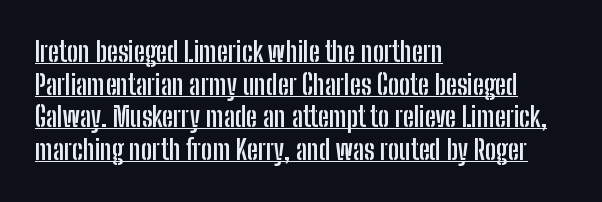
Q: Is the text bold? A: Yes.
Q: Is the text italic (slanted)? A: No, it is upright.
Q: Is the text underlined? A: Yes.
Q: How is the paragraph aligned? A: Left-aligned.
Q: Is the spacing between letters normal or unusually wide? A: Normal.
